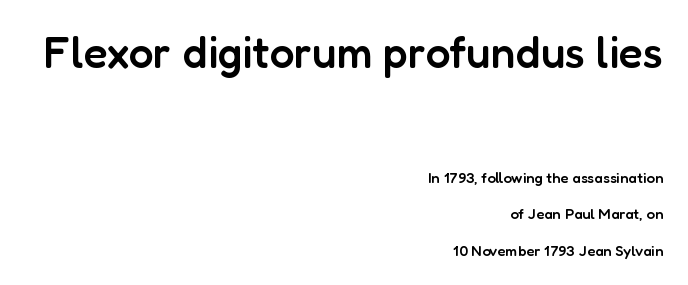
Caption: semibold face, moderately heavy strokes. The line texture is even and compact thanks to regular tracking. A great deal of white space separates one row of letters from the next. Nothing sits at the stroke ends, so this counts as sans-serif. Designer's note — italics off, roman on. Where is the straight margin? On the right.
